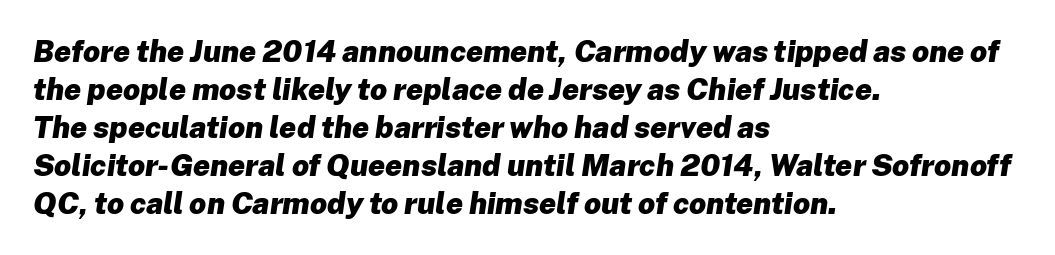
{"italic": "yes", "lean": "right", "slant_degrees": 8, "bold": "yes", "weight": "heavy", "width": "normal", "stroke_contrast": "low", "x_height": "medium", "monospaced": "no", "underline": "no", "align": "left", "line_spacing": "normal", "line_spacing_ratio": 1.27, "letter_spacing": "normal", "letter_spacing_em": 0.0, "glyph_px": 30}
